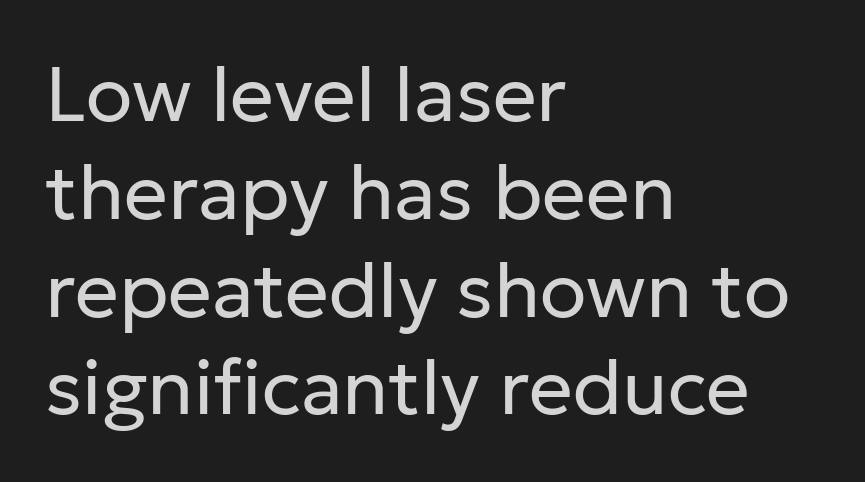
The space between consecutive lines is moderate. Quick note: not italic, upright. The font sits on the lighter half of the weight spectrum, regular included. Spacing verdict: proportional, widths tailored to each character. The glyphs in this specimen are sans serif.
